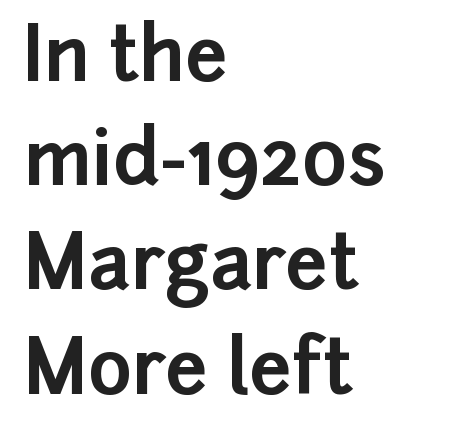
Q: Is the text bold? A: Yes.
Q: Is the text italic (slanted)? A: No, it is upright.
Q: Is the typeface a serif or a sans-serif typeface? A: Sans-serif.
Q: Is the text underlined? A: No.
Q: How is the paragraph aligned? A: Left-aligned.
Q: Is the spacing between letters normal or unusually wide? A: Normal.
Q: Is the spacing between lines tight, normal or loose? A: Normal.
Q: Width (condensed, normal, or wide)? A: Normal.
Q: Stroke contrast? A: Low.
Q: x-height? A: Medium.
Q: Monospaced? A: No.
